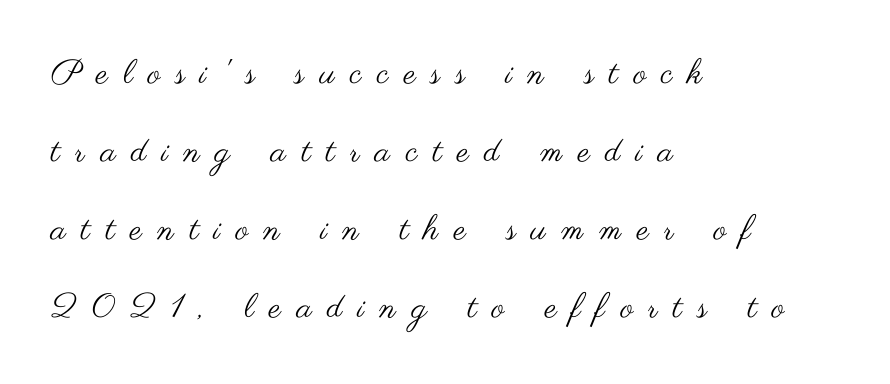
{"serif": "no", "bold": "no", "weight": "regular", "width": "wide", "stroke_contrast": "medium", "x_height": "small", "monospaced": "no", "underline": "no", "align": "left", "line_spacing": "loose", "line_spacing_ratio": 2.29, "letter_spacing": "wide", "letter_spacing_em": 0.45, "glyph_px": 34}
